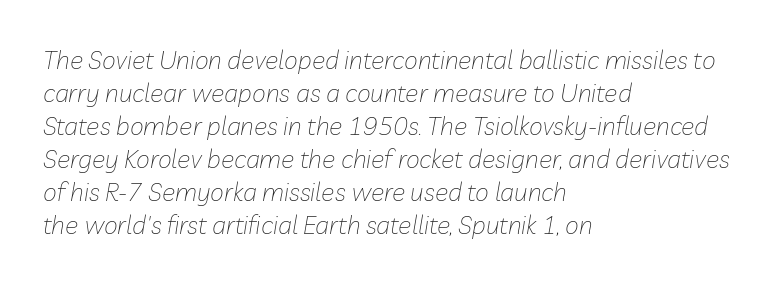
The letterforms sit shoulder to shoulder at normal distance. The specimen reads as italic at a glance. Is this a heavy cut? Hardly; it is regular or lighter. No word sits above an underline. Whoever set this chose a conventional vertical rhythm.
